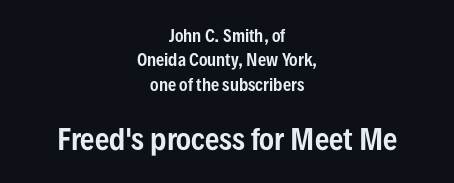
Q: Is the text italic (slanted)? A: No, it is upright.
Q: Is the typeface a serif or a sans-serif typeface? A: Sans-serif.
Q: Is the text underlined? A: No.
Q: How is the paragraph aligned? A: Centered.
Q: Is the spacing between letters normal or unusually wide? A: Normal.
Q: Is the spacing between lines tight, normal or loose? A: Normal.
Q: Which block of text is set in a larger size, the first (top) or the second (bottom)? A: The second (bottom) one.
Q: Width (condensed, normal, or wide)? A: Condensed.
Q: Stroke contrast? A: Low.
Q: x-height? A: Medium.
Q: Monospaced? A: No.
